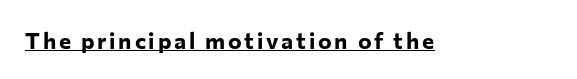
These characters rest on top of a visible drawn line. Caption: bold face, heavy strokes. No italicization has been applied; the sample stays upright.
